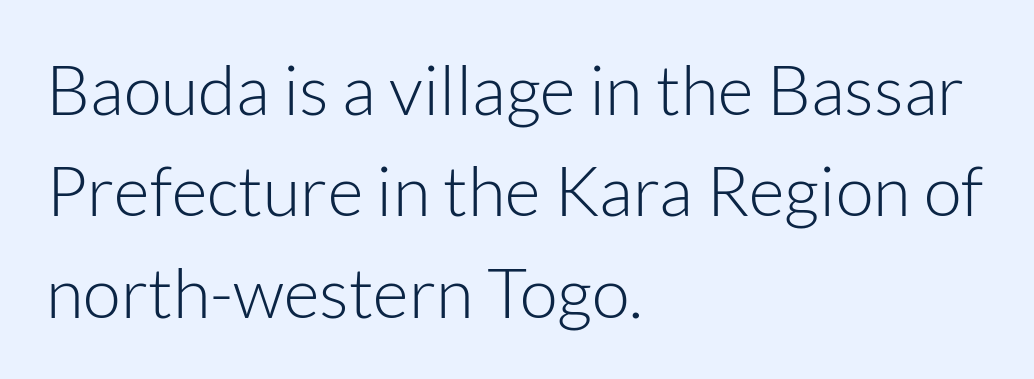
The image shows 69 px light sans-serif type, upright; set left-aligned, normal line spacing (1.47x), normal letter spacing, not underlined; low stroke contrast and a medium x-height.
